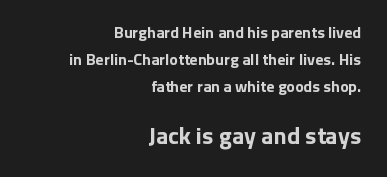
Q: Is the text bold? A: Yes.
Q: Is the text italic (slanted)? A: No, it is upright.
Q: Is the text underlined? A: No.
Q: How is the paragraph aligned? A: Right-aligned.
Q: Is the spacing between letters normal or unusually wide? A: Normal.
Q: Is the spacing between lines tight, normal or loose? A: Normal.
Q: Which block of text is set in a larger size, the first (top) or the second (bottom)? A: The second (bottom) one.
